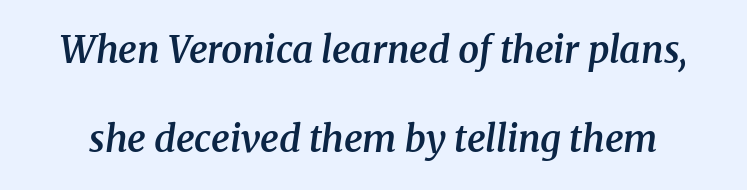
The image shows 37 px semibold serif type, italic (leaning right); set loose line spacing (2.41x), normal letter spacing, not underlined; medium stroke contrast and a medium x-height.
